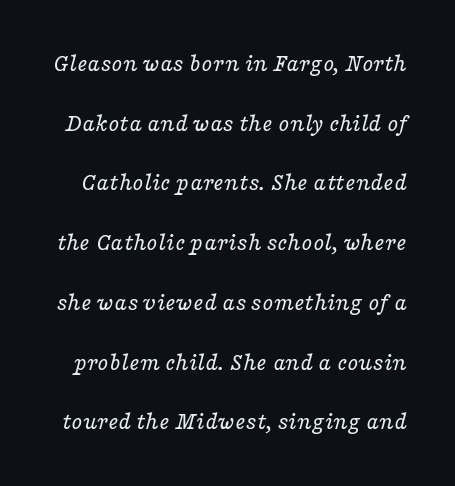
{"italic": "yes", "lean": "right", "slant_degrees": 16, "bold": "no", "underline": "no", "line_spacing": "loose", "line_spacing_ratio": 2.39, "letter_spacing": "normal", "letter_spacing_em": 0.0, "glyph_px": 25}
